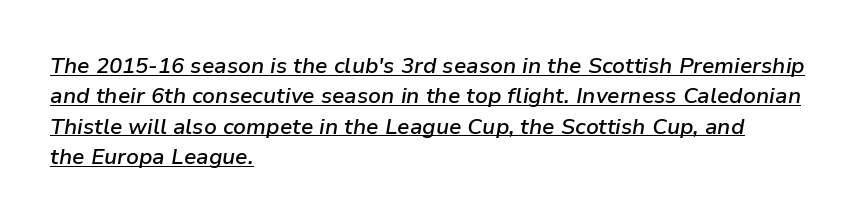
{"italic": "yes", "lean": "right", "slant_degrees": 9, "bold": "semi", "underline": "yes", "align": "left", "line_spacing": "normal", "line_spacing_ratio": 1.38, "letter_spacing": "normal", "letter_spacing_em": 0.0, "glyph_px": 22}
